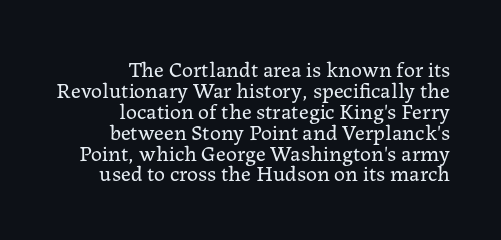
Q: Is the text bold? A: No.
Q: Is the text italic (slanted)? A: No, it is upright.
Q: Is the text underlined? A: No.
Q: How is the paragraph aligned? A: Right-aligned.
Q: Is the spacing between letters normal or unusually wide? A: Normal.
Q: Is the spacing between lines tight, normal or loose? A: Tight.
